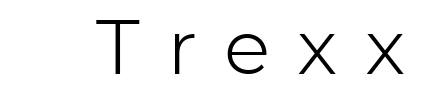
The characters are drawn with everyday or finer stroke widths. Do the characters align in a grid? No, the font is proportional. The type sits square on the baseline with zero lean. Type style note: lacks serifs. Short note: letters widely spaced.
